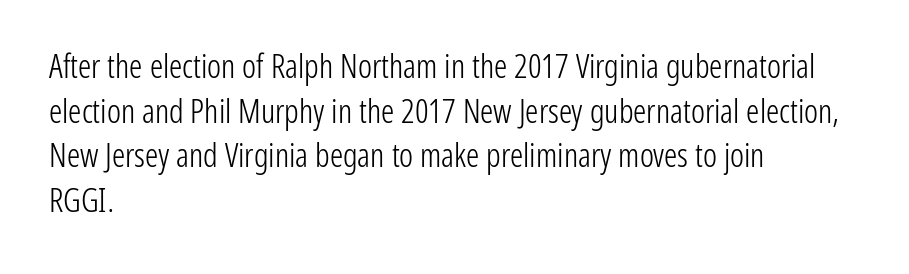
{"serif": "no", "italic": "no", "bold": "no", "weight": "light", "width": "condensed", "stroke_contrast": "low", "x_height": "medium", "monospaced": "no", "underline": "no", "align": "left", "line_spacing": "normal", "line_spacing_ratio": 1.35, "letter_spacing": "normal", "letter_spacing_em": 0.0, "glyph_px": 33}
